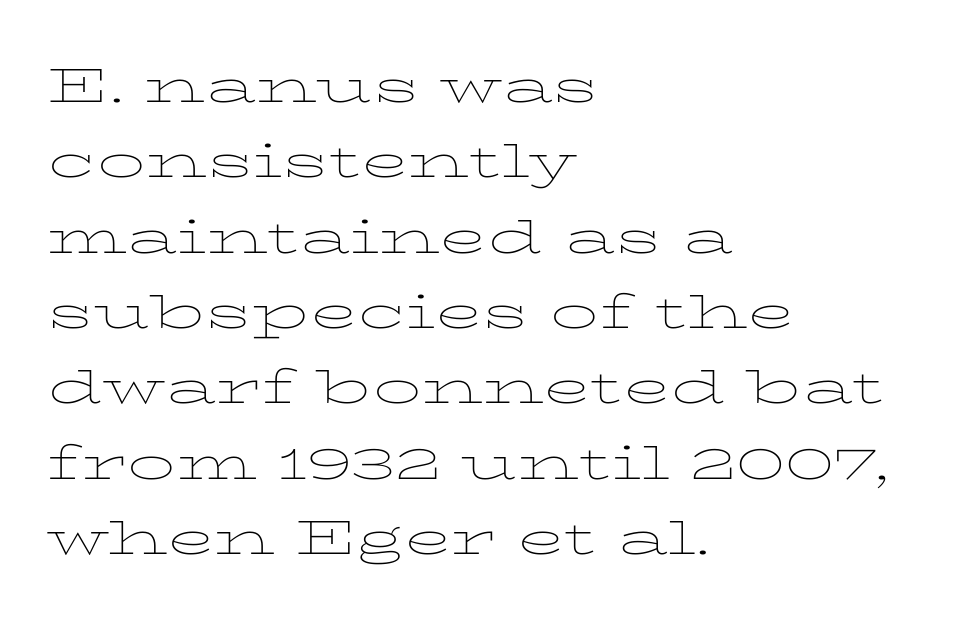
Heft: none added — not bold. Left-aligned paragraph, ragged on the right. Anything drawn beneath the words? Only blank space. Regarding serifs, this sample has them. This sample has the flowing, uneven cadence of proportional lettering. The vertical gap from one line to the next is medium.
